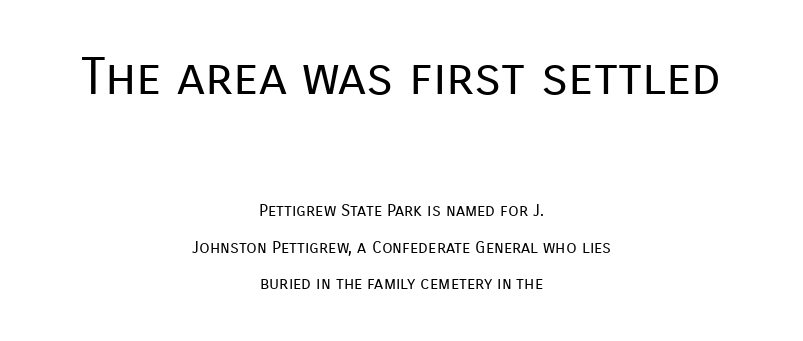
The passage shown has conventional tracking throughout. A centered setting, common on invitations and titles, is used for this passage. The weight tops out at a normal text grade. The passage shown is typeset with a sans-serif family. This sample uses an upright cut, with every glyph sitting square on the baseline. Baseline-to-baseline distance is far greater than the letter height.
